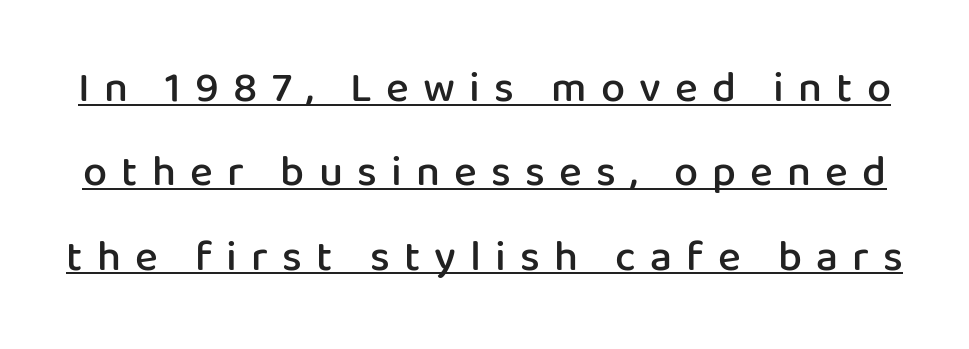
The image shows 43 px semibold sans-serif type, upright; set loose line spacing (1.96x), unusually wide letter spacing (+0.33 em), underlined; low stroke contrast and a medium x-height.
